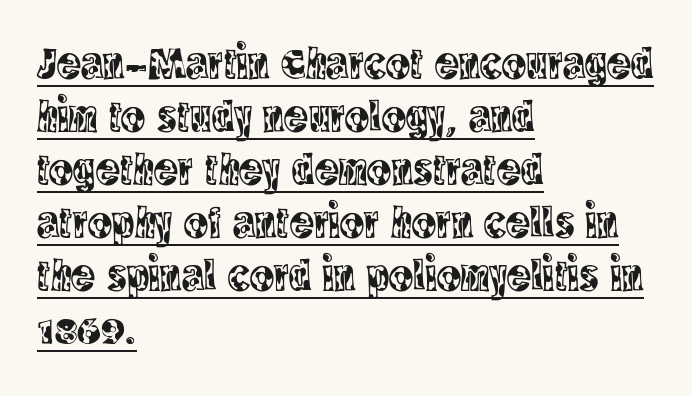
The image shows 45 px condensed serif type, upright; set left-aligned, line spacing 1.18x, normal letter spacing, underlined; a large x-height.
